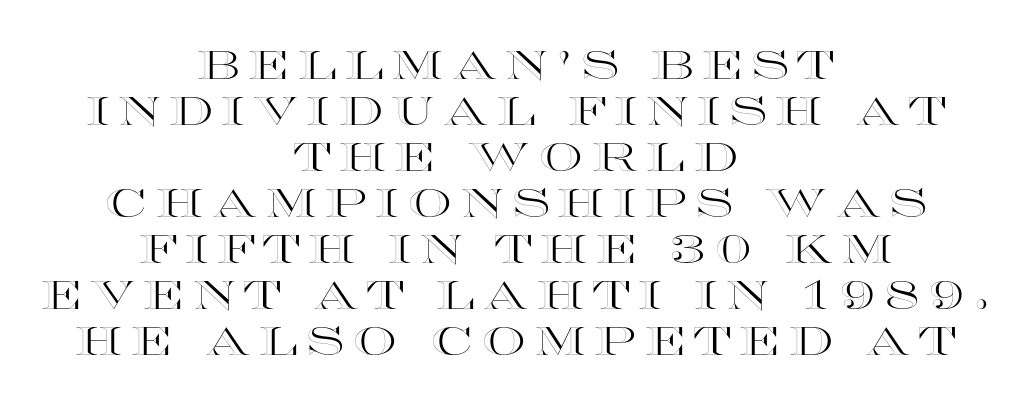
Rule under the text: the space is simply empty. The face used here is proportionally spaced, like ordinary book or web type. Quick note: not italic, upright. Short note: letters widely spaced. Casual observation: everything's sitting right in the middle.
